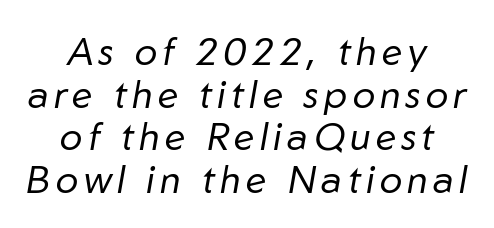
The image shows 38 px regular-weight type, italic (leaning right); set centered, tight line spacing (1.12x), not underlined; low stroke contrast and a medium x-height.
